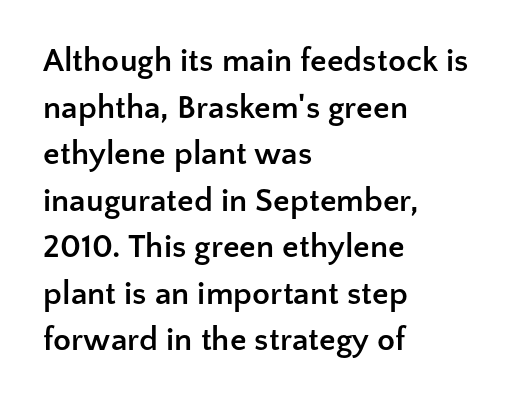
Q: Is the text bold? A: Yes.
Q: Is the text italic (slanted)? A: No, it is upright.
Q: Is the typeface a serif or a sans-serif typeface? A: Sans-serif.
Q: Is the text underlined? A: No.
Q: How is the paragraph aligned? A: Left-aligned.
Q: Is the spacing between letters normal or unusually wide? A: Normal.
Q: Is the spacing between lines tight, normal or loose? A: Normal.
Q: Width (condensed, normal, or wide)? A: Normal.
Q: Stroke contrast? A: Low.
Q: x-height? A: Medium.
Q: Monospaced? A: No.
